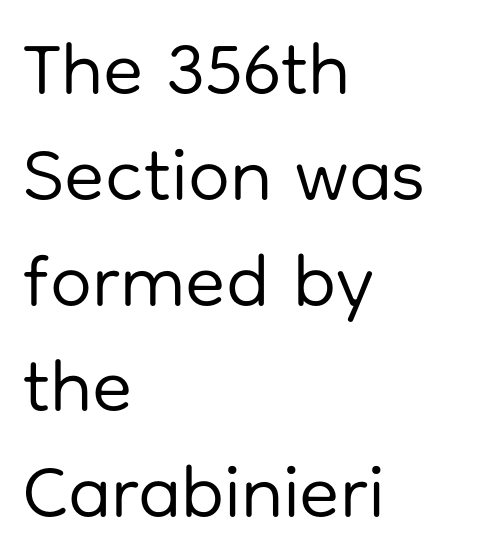
Descenders hang freely into open space. Inter-character spacing is left at the font's built-in metrics. Vertical stems look standard width or narrower in stroke. Unlike a traditional serif, this face leaves its strokes unadorned. Do the characters align in a grid? No, the font is proportional.
